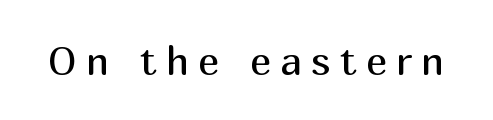
The image shows 40 px regular-weight sans-serif type, upright; set unusually wide letter spacing (+0.23 em), not underlined; medium stroke contrast and a medium x-height.
